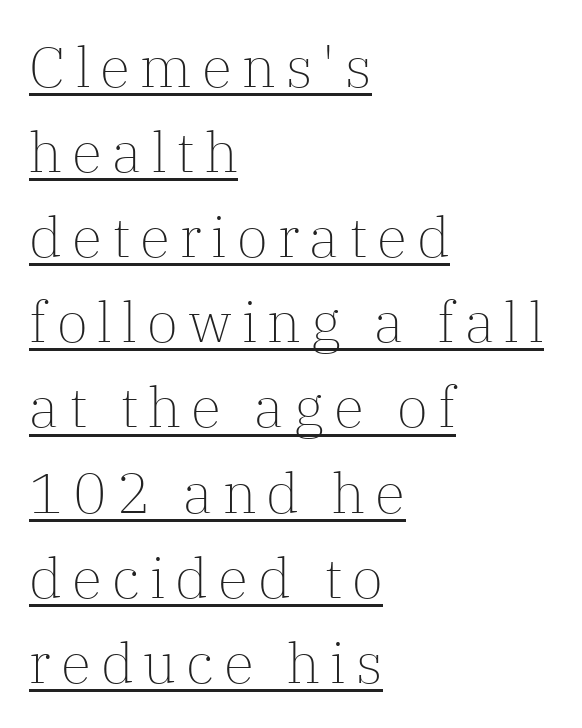
{"serif": "yes", "italic": "no", "bold": "no", "weight": "light", "width": "normal", "stroke_contrast": "low", "x_height": "medium", "monospaced": "no", "underline": "yes", "align": "left", "line_spacing": "normal", "line_spacing_ratio": 1.52, "glyph_px": 56}
